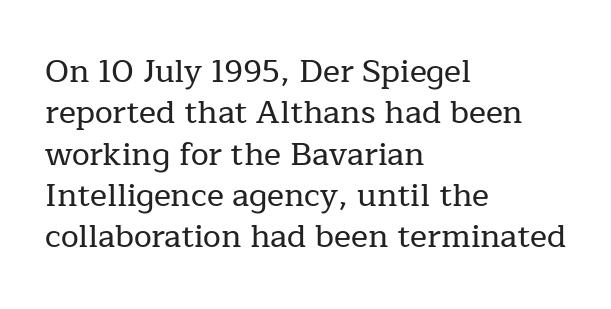
The image shows 32 px serif type, upright; set left-aligned, normal line spacing (1.29x), normal letter spacing, not underlined; low stroke contrast and a medium x-height.
